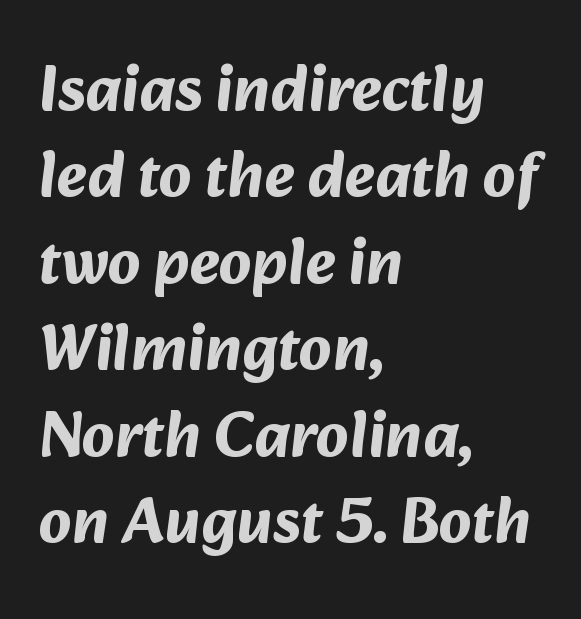
The image shows 64 px bold sans-serif type; set left-aligned, normal line spacing (1.35x), normal letter spacing, not underlined; medium stroke contrast and a medium x-height.
